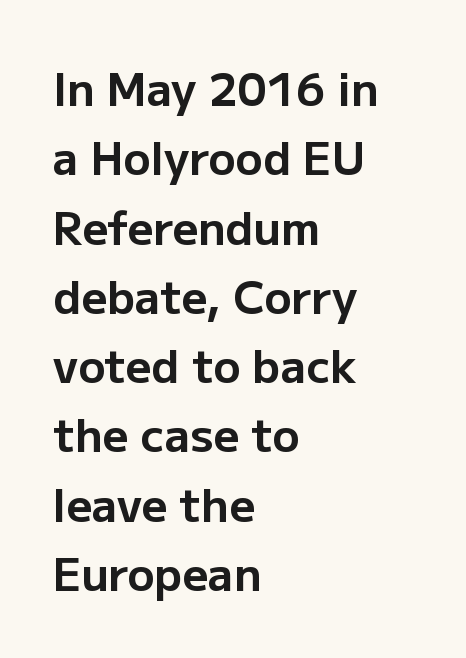
These words are printed bold, with thick strokes throughout. Successive baselines arrive at the customary interval. You can tell it's not italic because the verticals are truly vertical. Unlike a traditional serif, this face leaves its strokes unadorned.
